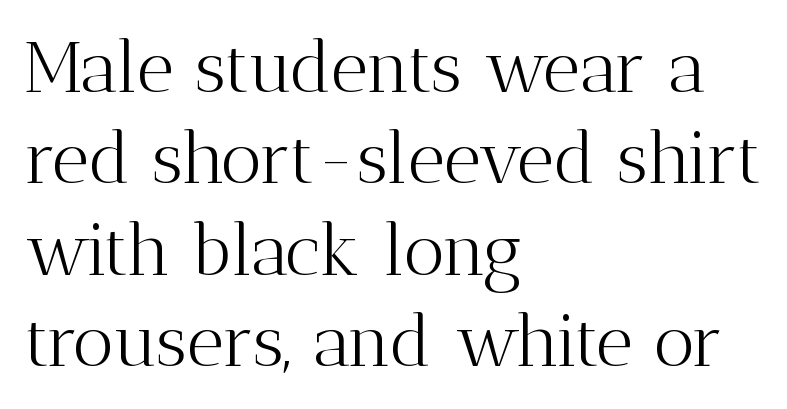
{"serif": "yes", "italic": "no", "bold": "no", "weight": "light", "width": "normal", "stroke_contrast": "medium", "x_height": "medium", "monospaced": "no", "underline": "no", "align": "left", "line_spacing": "normal", "line_spacing_ratio": 1.27, "letter_spacing": "normal", "letter_spacing_em": 0.0, "glyph_px": 72}
